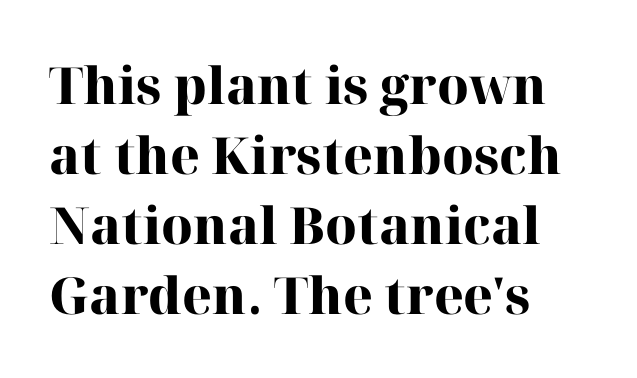
Q: Is the text bold? A: Yes.
Q: Is the text italic (slanted)? A: No, it is upright.
Q: Is the typeface a serif or a sans-serif typeface? A: Serif.
Q: Is the text underlined? A: No.
Q: How is the paragraph aligned? A: Left-aligned.
Q: Is the spacing between letters normal or unusually wide? A: Normal.
Q: Is the spacing between lines tight, normal or loose? A: Normal.
Q: Width (condensed, normal, or wide)? A: Normal.
Q: Stroke contrast? A: High.
Q: x-height? A: Medium.
Q: Monospaced? A: No.
